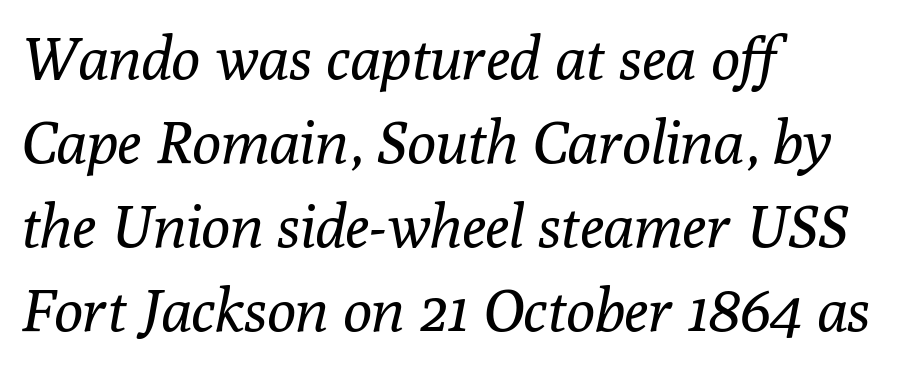
Q: Is the text bold? A: No.
Q: Is the text italic (slanted)? A: Yes, it leans right by about 10 degrees.
Q: Is the typeface a serif or a sans-serif typeface? A: Serif.
Q: Is the text underlined? A: No.
Q: How is the paragraph aligned? A: Left-aligned.
Q: Is the spacing between letters normal or unusually wide? A: Normal.
Q: Is the spacing between lines tight, normal or loose? A: Normal.
Q: Width (condensed, normal, or wide)? A: Normal.
Q: Stroke contrast? A: Low.
Q: x-height? A: Medium.
Q: Monospaced? A: No.
